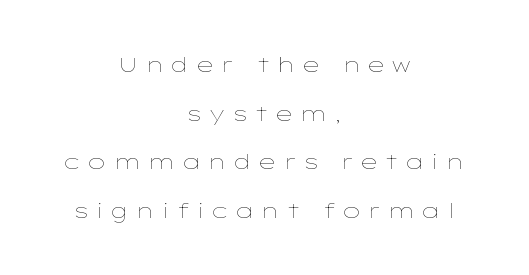
Q: Is the text bold? A: No.
Q: Is the text italic (slanted)? A: No, it is upright.
Q: Is the text underlined? A: No.
Q: How is the paragraph aligned? A: Centered.
Q: Is the spacing between letters normal or unusually wide? A: Unusually wide.
Q: Is the spacing between lines tight, normal or loose? A: Loose.
